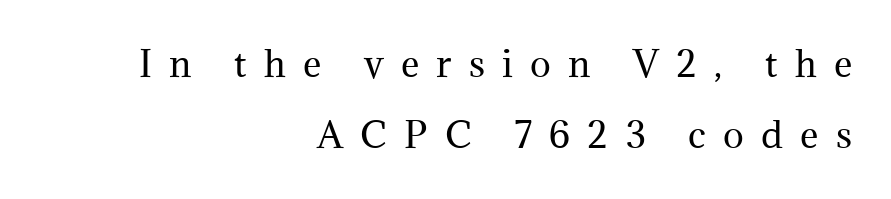
The image shows 35 px regular-weight serif type, upright; set right-aligned, loose line spacing (2.04x), unusually wide letter spacing (+0.49 em), not underlined; medium stroke contrast and a medium x-height.
